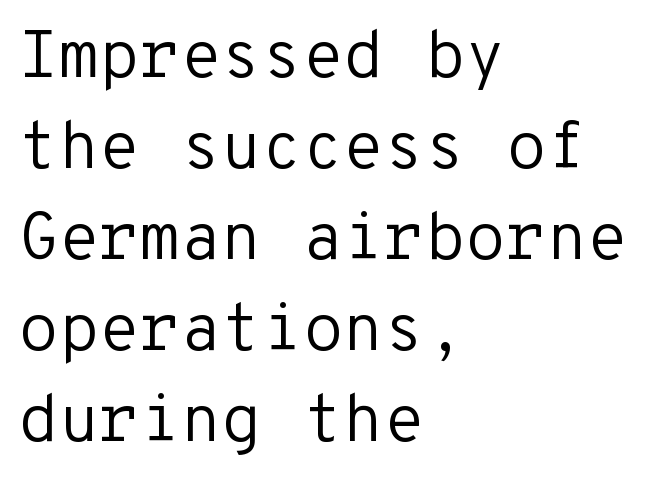
The image shows 66 px regular-weight sans-serif type, upright, monospaced; set left-aligned, normal line spacing (1.38x), normal letter spacing, not underlined; low stroke contrast and a medium x-height.
